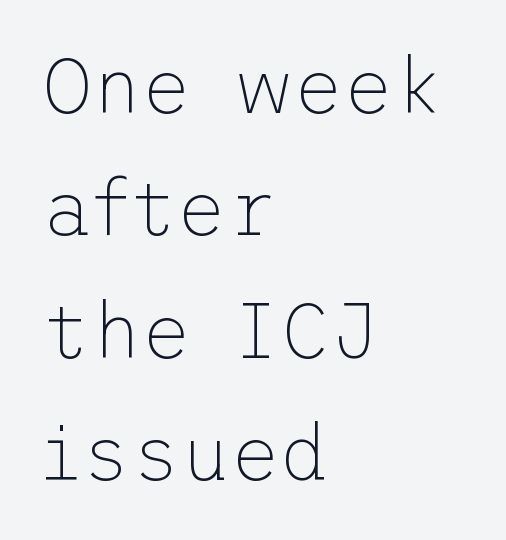
{"serif": "no", "italic": "no", "bold": "no", "weight": "thin", "width": "normal", "stroke_contrast": "low", "x_height": "medium", "underline": "no", "align": "left", "line_spacing": "normal", "line_spacing_ratio": 1.59, "letter_spacing": "normal", "letter_spacing_em": 0.0, "glyph_px": 77}
